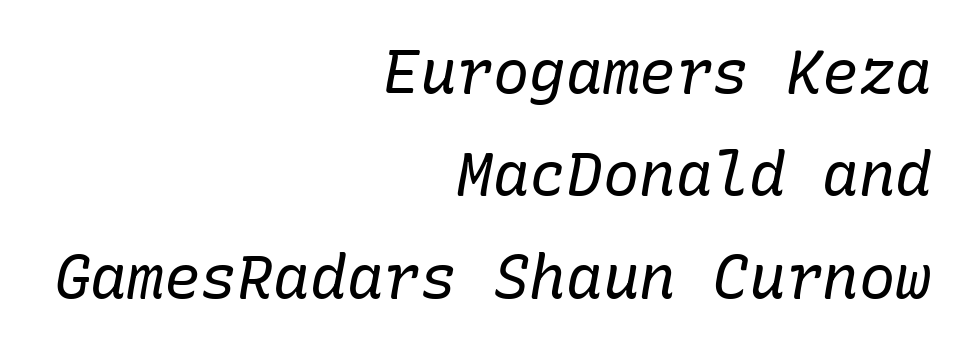
Q: Is the text bold? A: No.
Q: Is the text italic (slanted)? A: Yes, it leans right by about 10 degrees.
Q: Is the typeface a serif or a sans-serif typeface? A: Sans-serif.
Q: Is the text underlined? A: No.
Q: How is the paragraph aligned? A: Right-aligned.
Q: Is the spacing between letters normal or unusually wide? A: Normal.
Q: Is the spacing between lines tight, normal or loose? A: Normal.
Q: Width (condensed, normal, or wide)? A: Normal.
Q: Stroke contrast? A: Low.
Q: x-height? A: Medium.
